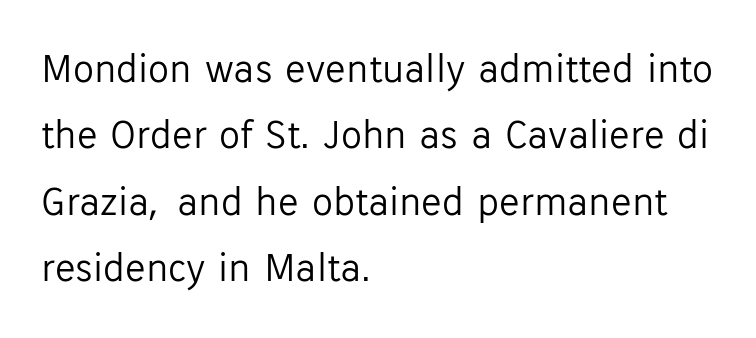
{"serif": "no", "italic": "no", "bold": "no", "weight": "light", "width": "normal", "stroke_contrast": "low", "x_height": "medium", "monospaced": "no", "underline": "no", "align": "left", "line_spacing": "normal", "line_spacing_ratio": 1.58, "letter_spacing": "normal", "letter_spacing_em": 0.0, "glyph_px": 42}
